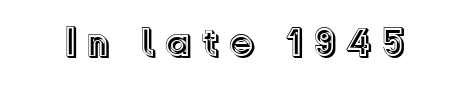
The image shows 41 px text type, upright; set unusually wide letter spacing (+0.23 em), not underlined; a medium x-height.
